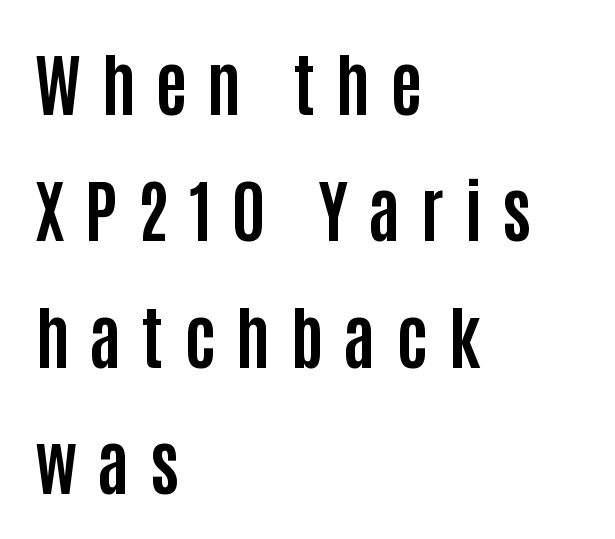
Nobody drew a line under any word here. Does extra space separate the letters? Yes, quite a lot of it. Left-aligned paragraph, ragged on the right. Is the type bold? Yes — the strokes are clearly thick and heavy. You could not count columns in this text — the font is proportionally spaced.
